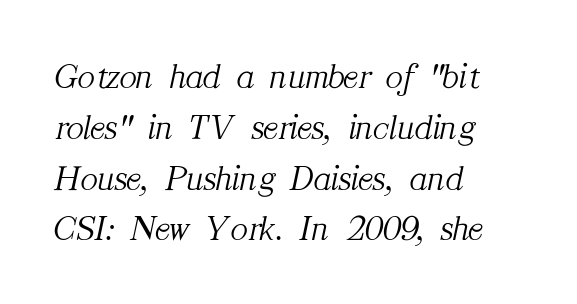
Which margin do the lines hug? The left one — the right edge is uneven. Slanted lettering throughout. Weight class: somewhere from thin through regular. Letter spacing: default.
